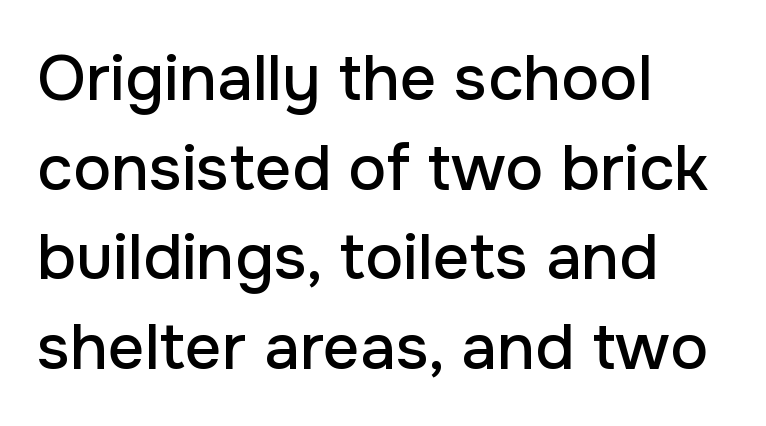
The image shows 64 px sans-serif type, upright; set left-aligned, normal line spacing (1.4x), normal letter spacing, not underlined; low stroke contrast and a medium x-height.
